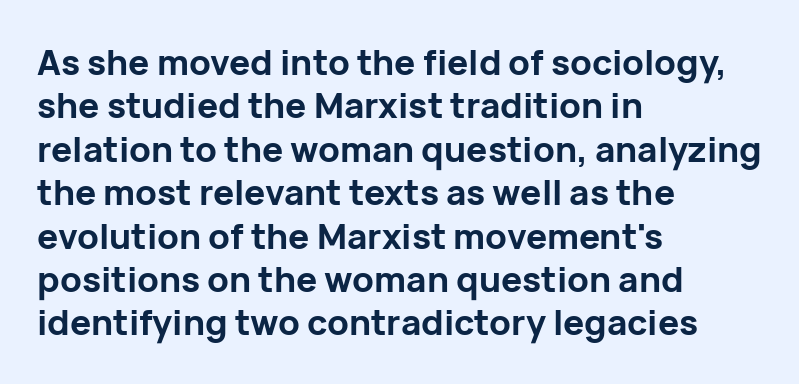
This rendering features lettering with no underline. No italicization has been applied; the sample stays upright. Default kerning and tracking; the words read as compact shapes. The characters display no serif detailing; their extremities are plain. Spacing verdict: proportional, widths tailored to each character. Heavy, bold letterforms.
